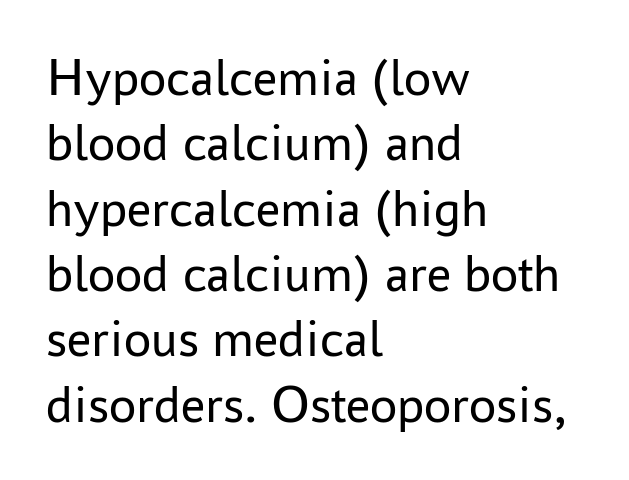
{"serif": "no", "italic": "no", "bold": "no", "weight": "regular", "width": "normal", "stroke_contrast": "low", "x_height": "medium", "monospaced": "no", "underline": "no", "align": "left", "line_spacing_ratio": 1.21, "letter_spacing": "normal", "letter_spacing_em": 0.0, "glyph_px": 54}
